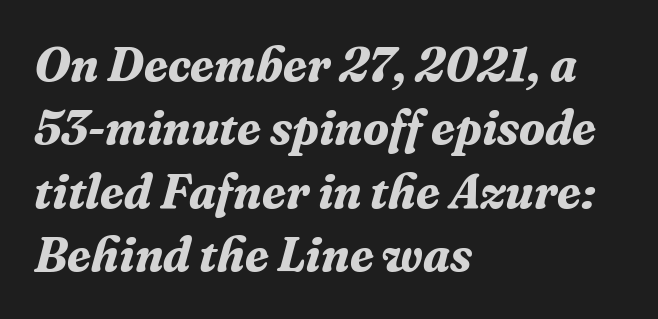
You'd pick this weight for a headline — it's a proper bold. Looks like regular typesetting: each glyph gets only the width it needs. The typesetter chose a ragged-right arrangement here. Each letter's strokes conclude with small projecting serifs. Tall strokes in this sample are angled rather than plumb.
